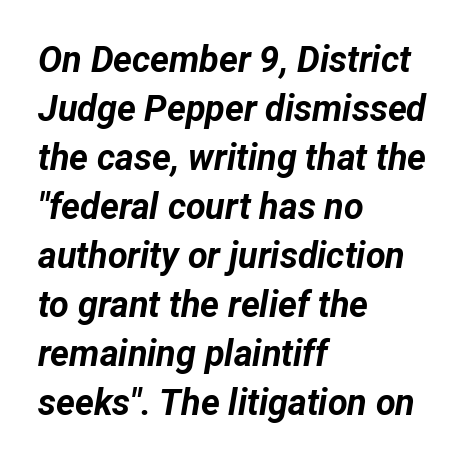
Q: Is the text bold? A: Yes.
Q: Is the text italic (slanted)? A: Yes, it leans right by about 12 degrees.
Q: Is the text underlined? A: No.
Q: How is the paragraph aligned? A: Left-aligned.
Q: Is the spacing between letters normal or unusually wide? A: Normal.
Q: Is the spacing between lines tight, normal or loose? A: Normal.
Q: Width (condensed, normal, or wide)? A: Normal.
Q: Stroke contrast? A: Low.
Q: x-height? A: Medium.
Q: Monospaced? A: No.
